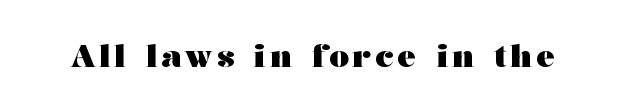
Q: Is the text bold? A: Yes.
Q: Is the text italic (slanted)? A: No, it is upright.
Q: Is the typeface a serif or a sans-serif typeface? A: Serif.
Q: Is the text underlined? A: No.
Q: Width (condensed, normal, or wide)? A: Wide.
Q: Stroke contrast? A: Medium.
Q: x-height? A: Medium.
Q: Monospaced? A: No.
